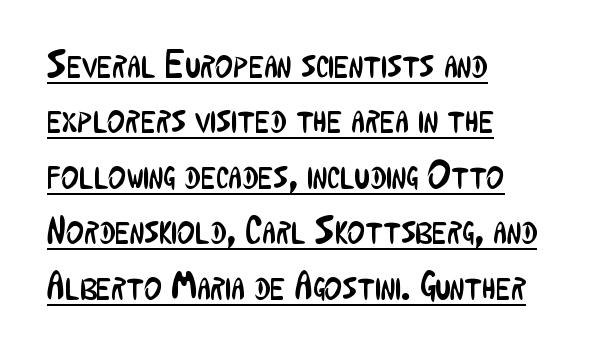
Q: Is the text bold? A: No.
Q: Is the text italic (slanted)? A: No, it is upright.
Q: Is the typeface a serif or a sans-serif typeface? A: Sans-serif.
Q: Is the text underlined? A: Yes.
Q: How is the paragraph aligned? A: Left-aligned.
Q: Is the spacing between letters normal or unusually wide? A: Normal.
Q: Is the spacing between lines tight, normal or loose? A: Normal.
Q: Width (condensed, normal, or wide)? A: Condensed.
Q: Stroke contrast? A: Low.
Q: x-height? A: Medium.
Q: Monospaced? A: No.
